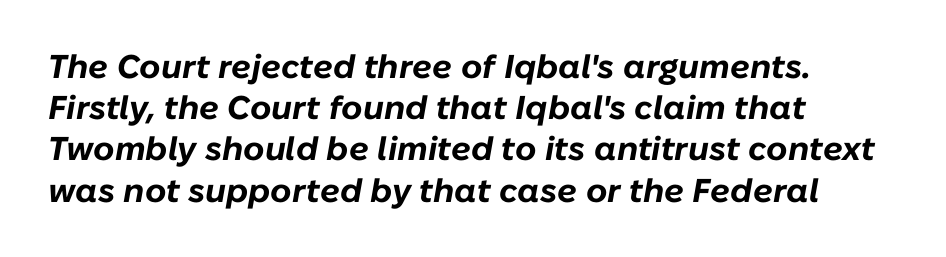
{"italic": "yes", "lean": "right", "slant_degrees": 10, "bold": "yes", "weight": "bold", "width": "normal", "stroke_contrast": "low", "x_height": "medium", "monospaced": "no", "underline": "no", "align": "left", "line_spacing": "normal", "line_spacing_ratio": 1.25, "letter_spacing": "normal", "letter_spacing_em": 0.0, "glyph_px": 33}
